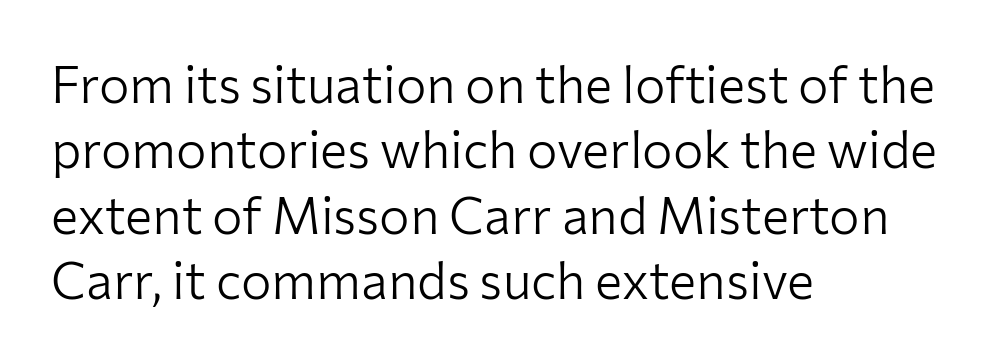
{"serif": "no", "italic": "no", "bold": "no", "weight": "light", "width": "normal", "stroke_contrast": "low", "x_height": "medium", "monospaced": "no", "underline": "no", "align": "left", "line_spacing": "normal", "line_spacing_ratio": 1.28, "letter_spacing": "normal", "letter_spacing_em": 0.0, "glyph_px": 51}
